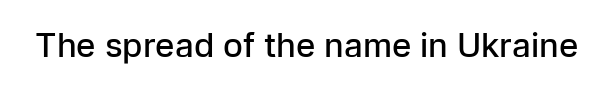
{"serif": "no", "italic": "no", "bold": "semi", "weight": "semibold", "width": "normal", "stroke_contrast": "low", "x_height": "medium", "monospaced": "no", "underline": "no", "letter_spacing": "normal", "letter_spacing_em": 0.0, "glyph_px": 33}
